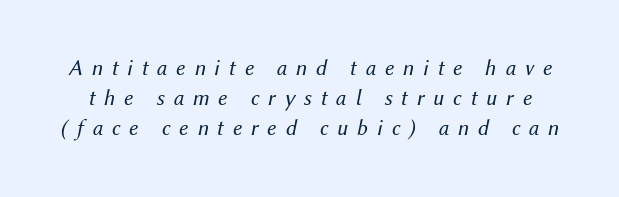
Q: Is the text bold? A: No.
Q: Is the text italic (slanted)? A: Yes, it leans right by about 12 degrees.
Q: Is the text underlined? A: No.
Q: Is the spacing between letters normal or unusually wide? A: Unusually wide.
Q: Is the spacing between lines tight, normal or loose? A: Normal.
